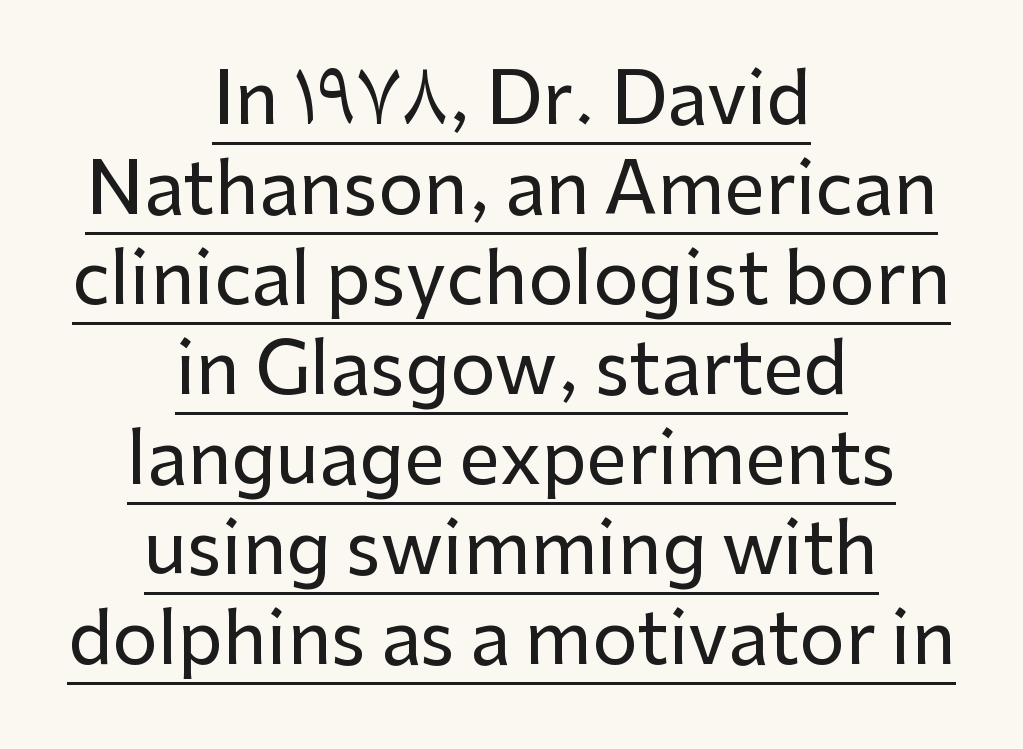
{"serif": "no", "italic": "no", "width": "normal", "stroke_contrast": "low", "x_height": "medium", "monospaced": "no", "underline": "yes", "align": "center", "line_spacing": "normal", "line_spacing_ratio": 1.25, "letter_spacing": "normal", "letter_spacing_em": 0.0, "glyph_px": 72}
